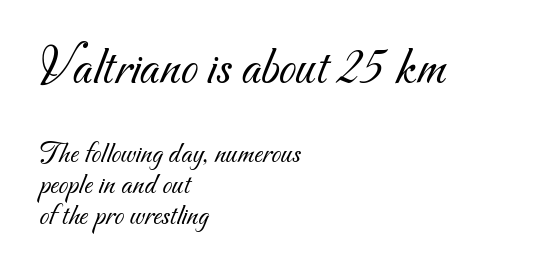
The image shows 55 px light sans-serif type; set left-aligned, tight line spacing (0.99x), normal letter spacing, not underlined; the first (top) block is 1.77x larger; medium stroke contrast and a small x-height.
